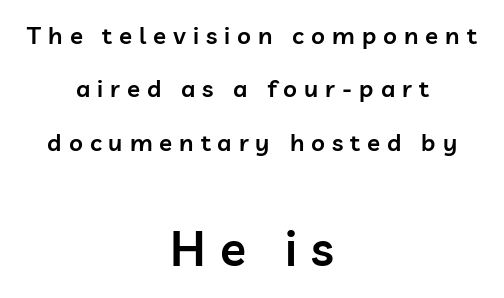
Emphasis by weight is partial: semibold. Every row of glyphs is offset so its center matches the block's center. Whoever set this chose breathing room over compactness in the vertical rhythm. Glance below the letters and you will spot only blank space. Posture: upright roman.
